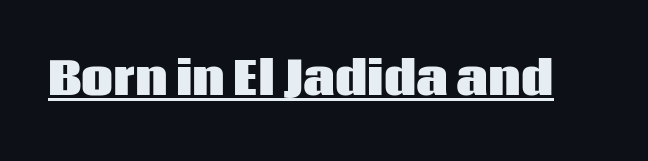
Q: Is the text bold? A: Yes.
Q: Is the text italic (slanted)? A: No, it is upright.
Q: Is the typeface a serif or a sans-serif typeface? A: Sans-serif.
Q: Is the text underlined? A: Yes.
Q: Is the spacing between letters normal or unusually wide? A: Normal.
Q: Width (condensed, normal, or wide)? A: Normal.
Q: Stroke contrast? A: Low.
Q: x-height? A: Large.
Q: Monospaced? A: No.
